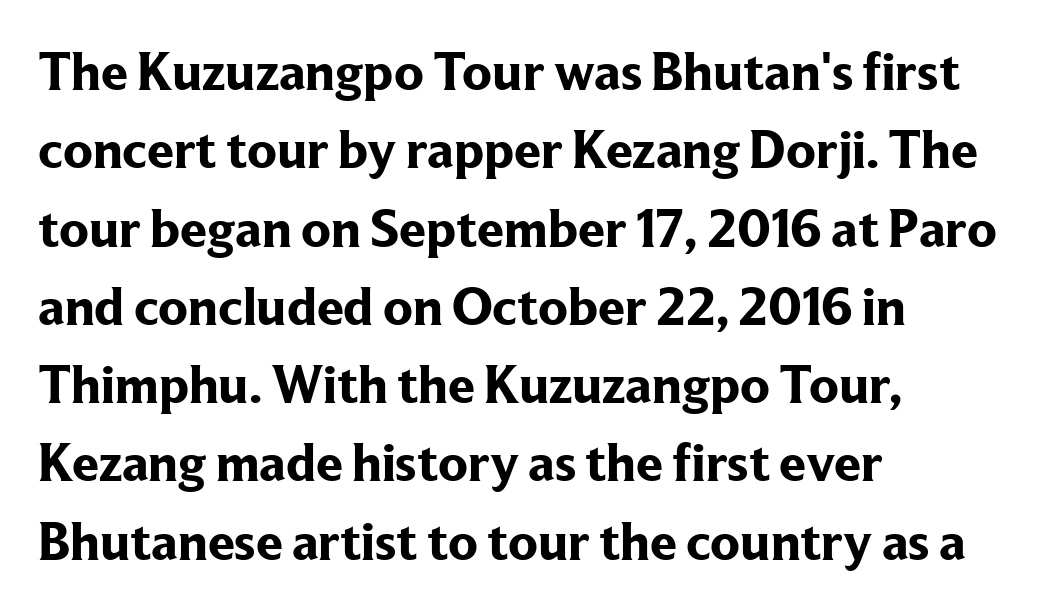
The image shows 54 px bold serif type, upright; set left-aligned, normal line spacing (1.45x), normal letter spacing, not underlined; low stroke contrast and a medium x-height.
